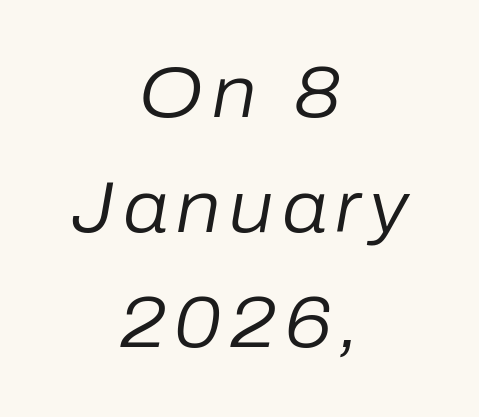
{"italic": "yes", "lean": "right", "slant_degrees": 10, "bold": "no", "weight": "regular", "width": "normal", "stroke_contrast": "low", "x_height": "medium", "monospaced": "no", "underline": "no", "align": "center", "line_spacing": "normal", "line_spacing_ratio": 1.6, "glyph_px": 72}
